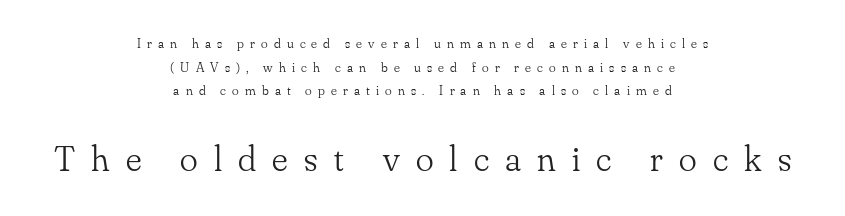
Q: Is the text bold? A: No.
Q: Is the text italic (slanted)? A: No, it is upright.
Q: Is the typeface a serif or a sans-serif typeface? A: Serif.
Q: Is the text underlined? A: No.
Q: How is the paragraph aligned? A: Centered.
Q: Is the spacing between letters normal or unusually wide? A: Unusually wide.
Q: Is the spacing between lines tight, normal or loose? A: Normal.
Q: Which block of text is set in a larger size, the first (top) or the second (bottom)? A: The second (bottom) one.
Q: Width (condensed, normal, or wide)? A: Normal.
Q: Stroke contrast? A: Low.
Q: x-height? A: Small.
Q: Monospaced? A: No.
